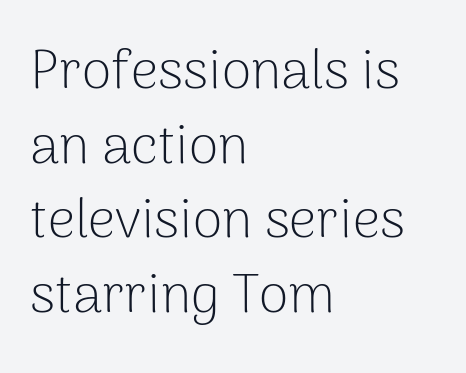
The image shows 54 px light sans-serif type, upright; set left-aligned, normal line spacing (1.38x), normal letter spacing, not underlined; low stroke contrast and a medium x-height.
